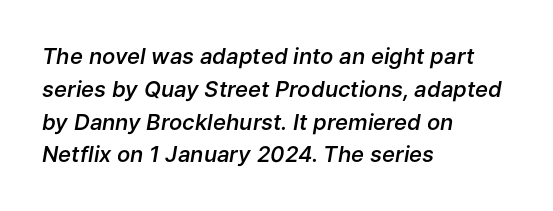
Anything drawn beneath the words? Only blank space. Stems and bowls a touch heavier than normal — semibold. Nobody touched the tracking dial on this one. Looking at the ascenders, they clearly lean. Is there much room between lines? A standard amount, neither cramped nor airy. Which margin do the lines hug? The left one — the right edge is uneven.
